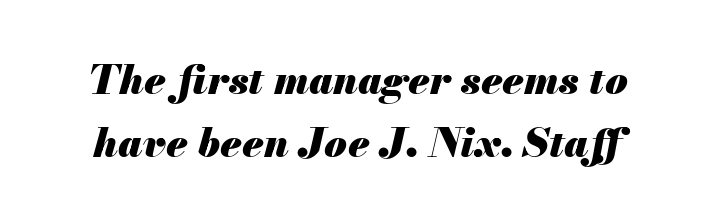
The image shows 41 px heavy type, italic (leaning right); set normal line spacing (1.53x), normal letter spacing, not underlined; medium stroke contrast and a small x-height.
